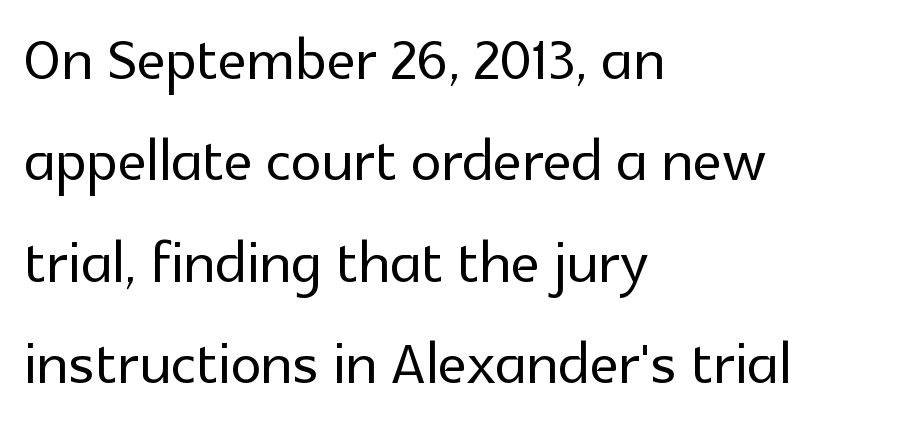
The image shows 78 px sans-serif type, upright; set left-aligned, normal line spacing (1.3x), normal letter spacing, not underlined; a medium x-height.
